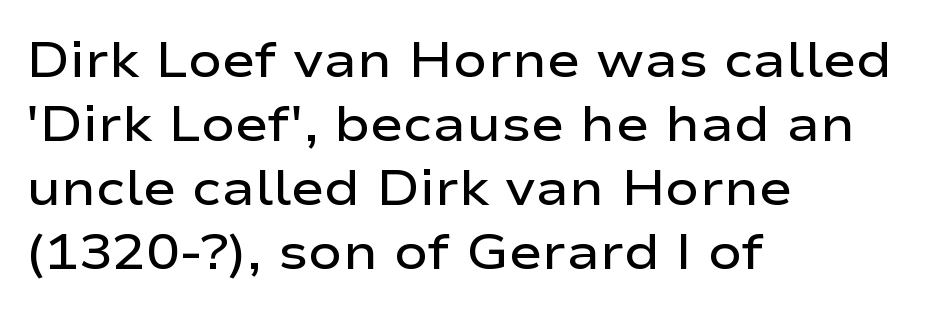
The image shows 50 px semibold, wide sans-serif type, upright; set left-aligned, normal line spacing (1.28x), normal letter spacing, not underlined; low stroke contrast and a medium x-height.
